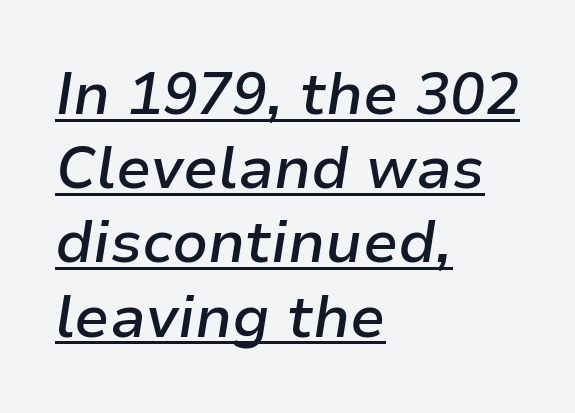
{"italic": "yes", "lean": "right", "slant_degrees": 9, "bold": "semi", "weight": "semibold", "width": "normal", "stroke_contrast": "low", "x_height": "medium", "monospaced": "no", "underline": "yes", "align": "left", "line_spacing": "normal", "line_spacing_ratio": 1.28, "letter_spacing": "normal", "letter_spacing_em": 0.0, "glyph_px": 58}
